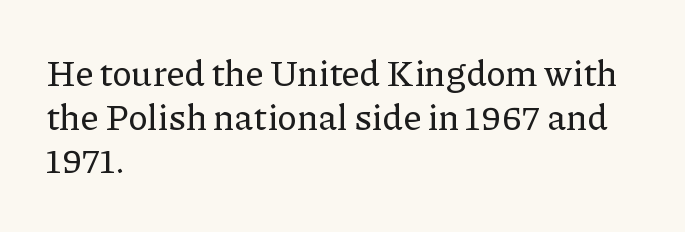
The image shows 36 px serif type, upright; set left-aligned, line spacing 1.21x, normal letter spacing, not underlined; low stroke contrast and a medium x-height.
